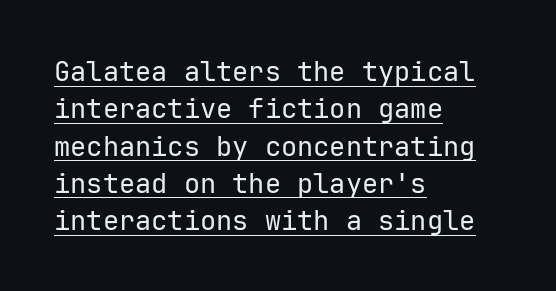
Q: Is the text bold? A: No.
Q: Is the text italic (slanted)? A: No, it is upright.
Q: Is the text underlined? A: Yes.
Q: How is the paragraph aligned? A: Left-aligned.
Q: Is the spacing between letters normal or unusually wide? A: Normal.
Q: Is the spacing between lines tight, normal or loose? A: Normal.
